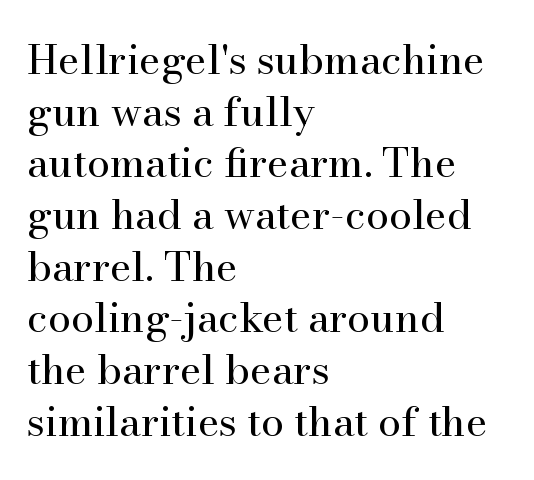
The image shows 41 px regular-weight serif type, upright; set left-aligned, normal line spacing (1.26x), normal letter spacing, not underlined; high stroke contrast and a small x-height.
